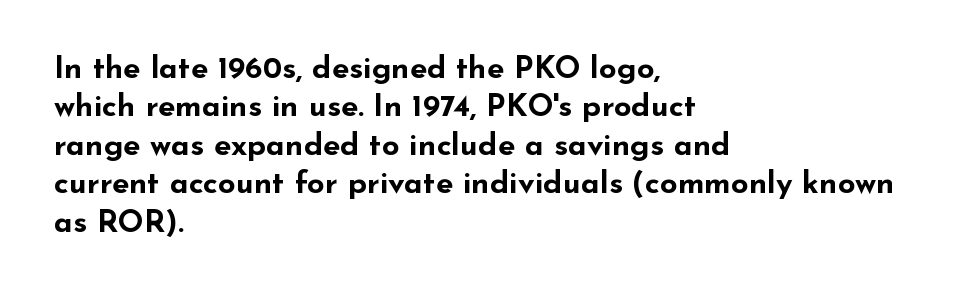
{"serif": "no", "italic": "no", "bold": "yes", "weight": "bold", "width": "wide", "stroke_contrast": "low", "x_height": "small", "monospaced": "no", "underline": "no", "align": "left", "line_spacing_ratio": 1.24, "letter_spacing": "normal", "letter_spacing_em": 0.0, "glyph_px": 31}
